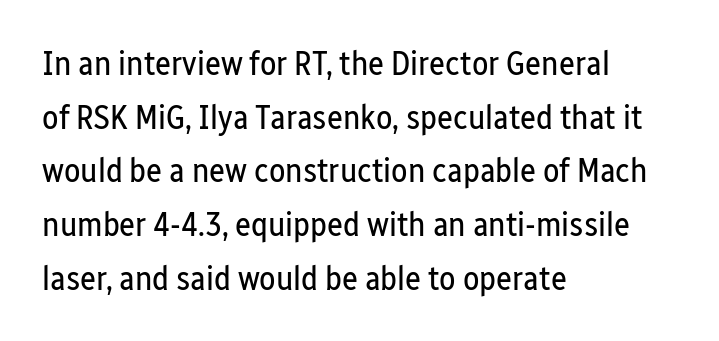
The image shows 34 px regular-weight, condensed sans-serif type, upright; set left-aligned, normal line spacing (1.58x), normal letter spacing, not underlined; low stroke contrast and a medium x-height.
